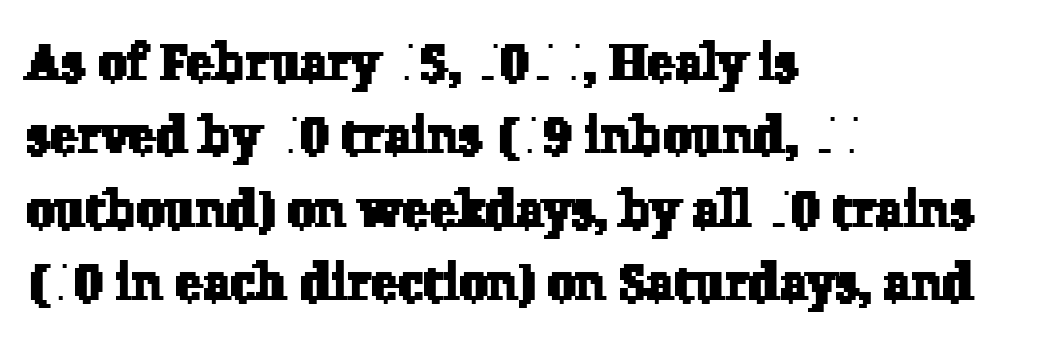
The image shows 51 px serif type; set left-aligned, normal line spacing (1.44x), normal letter spacing, not underlined; low stroke contrast and a medium x-height.
